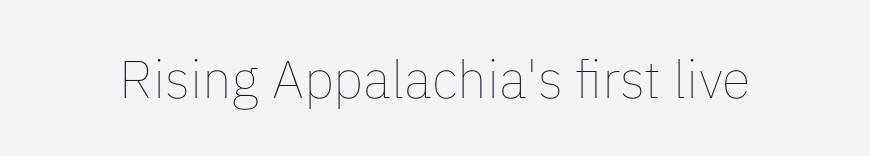
The typography opts for an upright posture over an oblique one. Honestly, there is no underline to notice here at all. Here the glyphs are tracked normally, forming tight word shapes. A quiet, ordinary-to-light weight characterises the typeface.
